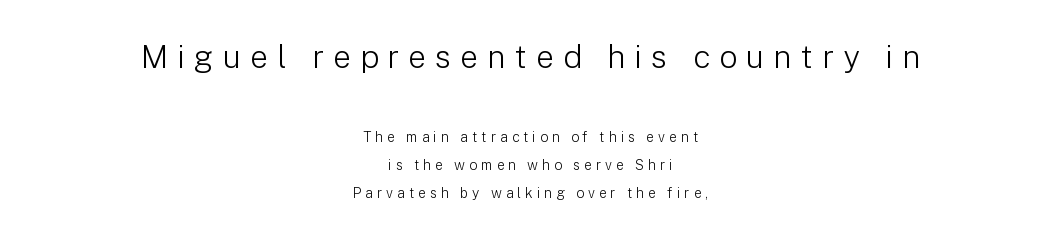
Whoever set this chose breathing room over compactness in the vertical rhythm. The letters are spread apart with noticeably loose tracking. This sample has the flowing, uneven cadence of proportional lettering. Note: no serifs on the glyphs. On a weight scale, this lands at 450 or below. Is the lower block the larger one? No — the upper block carries the bigger type.
